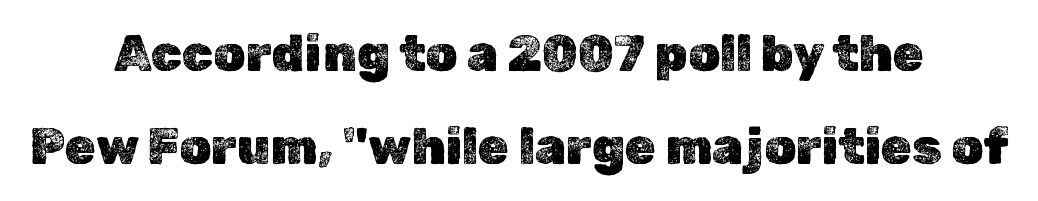
The image shows 50 px text type, upright; set centered, line spacing 1.86x, normal letter spacing, not underlined; a medium x-height.
